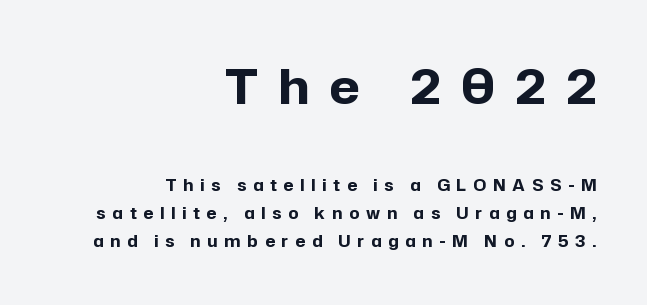
Q: Is the text bold? A: Yes.
Q: Is the text italic (slanted)? A: No, it is upright.
Q: Is the typeface a serif or a sans-serif typeface? A: Sans-serif.
Q: Is the text underlined? A: No.
Q: How is the paragraph aligned? A: Right-aligned.
Q: Is the spacing between letters normal or unusually wide? A: Unusually wide.
Q: Which block of text is set in a larger size, the first (top) or the second (bottom)? A: The first (top) one.
Q: Width (condensed, normal, or wide)? A: Normal.
Q: Stroke contrast? A: Low.
Q: x-height? A: Medium.
Q: Monospaced? A: No.
